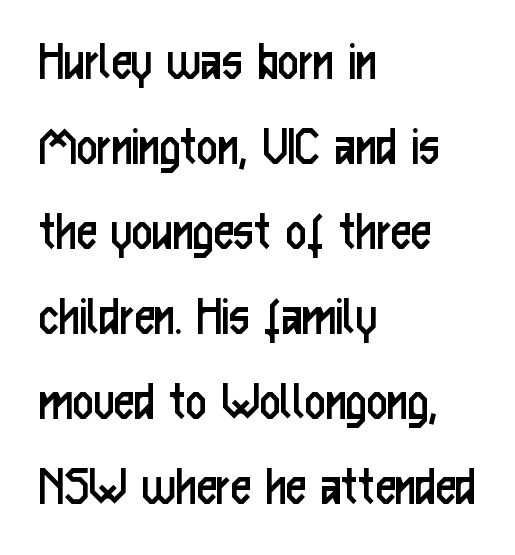
The specimen omits any rule beneath the text block's lines. Style check: upright. Horizontally, the lines are justified to the leading edge only. Normally led — the rows are evenly, conventionally spaced. This is not heavy type; no bold has been used. Proportional: the letters do not fall into vertical columns.
